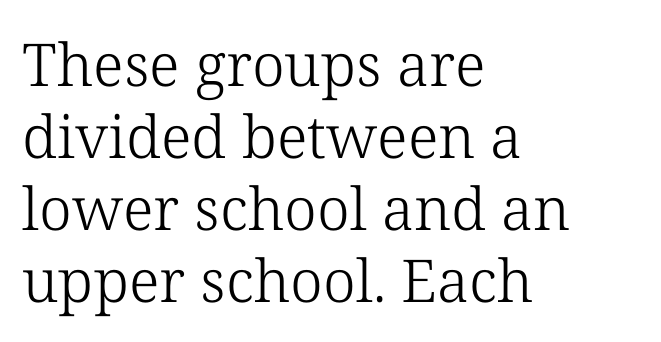
The image shows 59 px light serif type, upright; set left-aligned, line spacing 1.22x, normal letter spacing, not underlined; low stroke contrast and a medium x-height.
